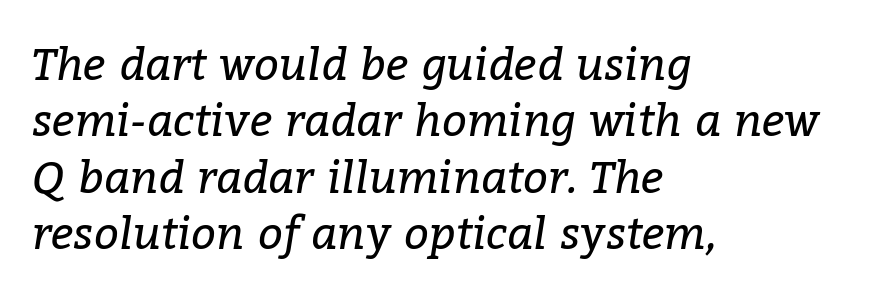
Q: Is the text bold? A: No.
Q: Is the text italic (slanted)? A: Yes, it leans right by about 9 degrees.
Q: Is the typeface a serif or a sans-serif typeface? A: Serif.
Q: Is the text underlined? A: No.
Q: How is the paragraph aligned? A: Left-aligned.
Q: Is the spacing between letters normal or unusually wide? A: Normal.
Q: Is the spacing between lines tight, normal or loose? A: Normal.
Q: Width (condensed, normal, or wide)? A: Normal.
Q: Stroke contrast? A: Low.
Q: x-height? A: Medium.
Q: Monospaced? A: No.
